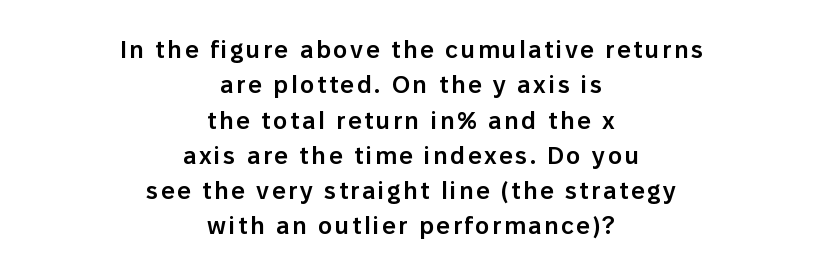
Q: Is the text bold? A: Semi-bold.
Q: Is the text italic (slanted)? A: No, it is upright.
Q: Is the text underlined? A: No.
Q: How is the paragraph aligned? A: Centered.
Q: Is the spacing between lines tight, normal or loose? A: Normal.
